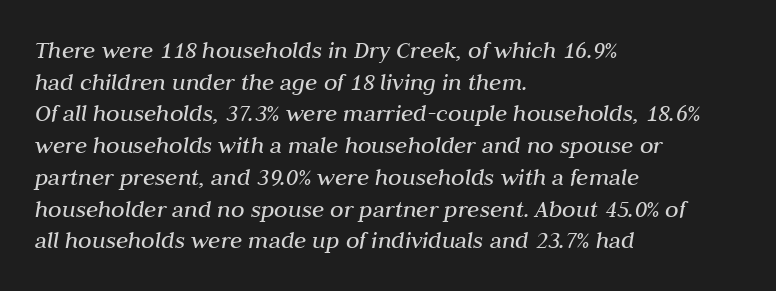
The image shows 25 px text type, italic (leaning right); set left-aligned, normal line spacing (1.27x), normal letter spacing, not underlined.
